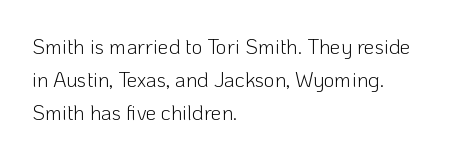
The image shows 21 px text type, upright; set left-aligned, normal line spacing (1.56x), normal letter spacing, not underlined.
